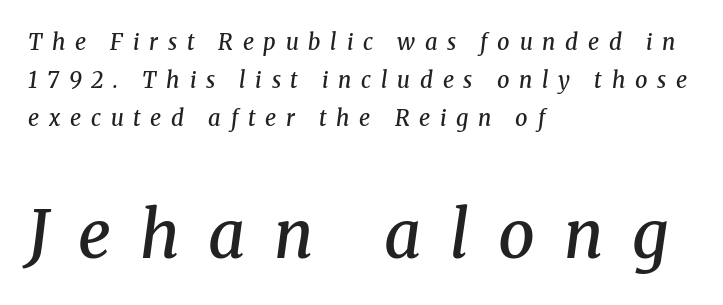
The image shows 65 px semibold serif type, italic (leaning right); set left-aligned, line spacing 1.73x, unusually wide letter spacing (+0.44 em), not underlined; the second (bottom) block is 2.95x larger; medium stroke contrast and a medium x-height.
